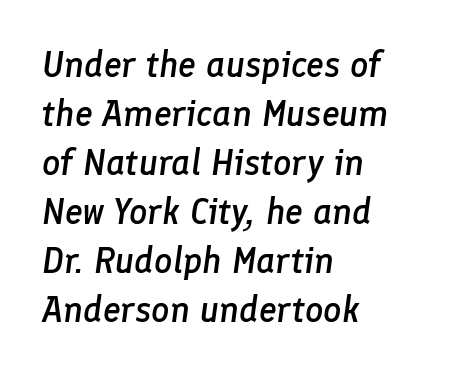
{"italic": "yes", "lean": "right", "slant_degrees": 8, "bold": "semi", "weight": "semibold", "width": "normal", "stroke_contrast": "low", "x_height": "medium", "monospaced": "no", "underline": "no", "align": "left", "line_spacing": "normal", "line_spacing_ratio": 1.36, "letter_spacing": "normal", "letter_spacing_em": 0.0, "glyph_px": 36}
